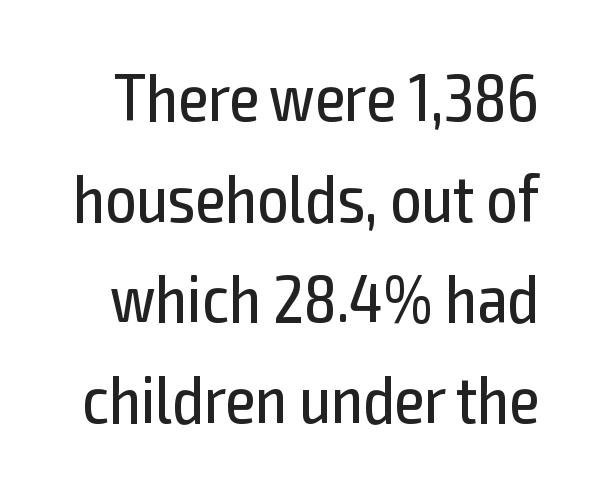
{"serif": "no", "italic": "no", "bold": "no", "weight": "regular", "width": "condensed", "x_height": "medium", "monospaced": "no", "underline": "no", "line_spacing": "normal", "line_spacing_ratio": 1.48, "letter_spacing": "normal", "letter_spacing_em": 0.0, "glyph_px": 68}
